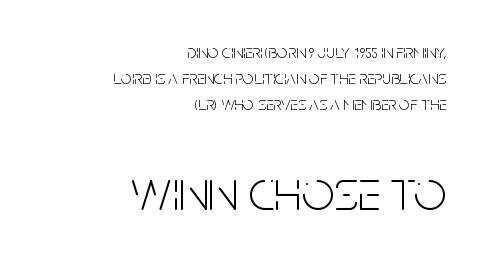
{"serif": "no", "italic": "no", "bold": "no", "weight": "light", "width": "condensed", "stroke_contrast": "low", "x_height": "large", "monospaced": "no", "underline": "no", "align": "right", "line_spacing": "normal", "line_spacing_ratio": 1.38, "letter_spacing": "normal", "letter_spacing_em": 0.0, "larger_block": "second", "size_ratio": 3.0, "glyph_px": 57}
